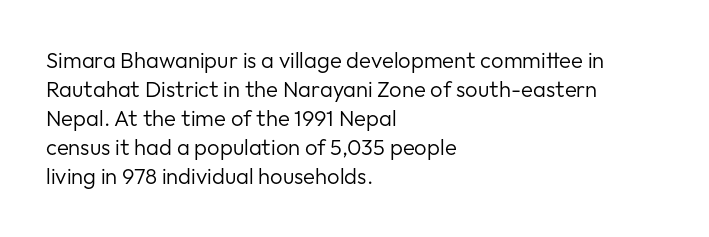
Q: Is the text bold? A: No.
Q: Is the text italic (slanted)? A: No, it is upright.
Q: Is the text underlined? A: No.
Q: How is the paragraph aligned? A: Left-aligned.
Q: Is the spacing between letters normal or unusually wide? A: Normal.
Q: Is the spacing between lines tight, normal or loose? A: Normal.
